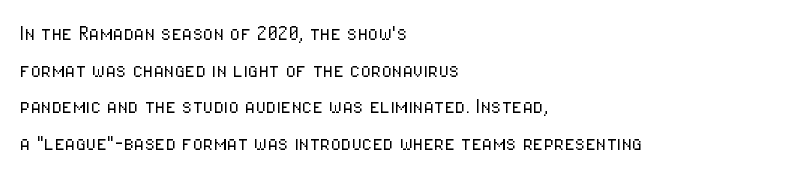
The image shows 24 px text type, upright; set left-aligned, normal line spacing (1.53x), normal letter spacing, not underlined.
